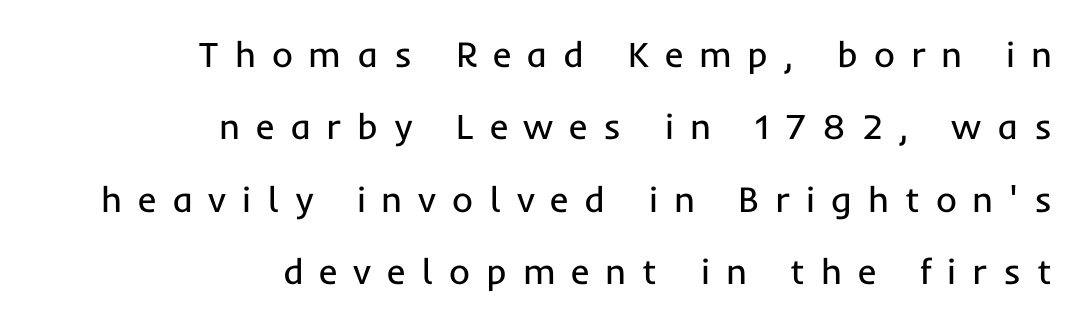
The image shows 36 px regular-weight sans-serif type, upright; set right-aligned, loose line spacing (2.01x), unusually wide letter spacing (+0.44 em), not underlined; low stroke contrast and a medium x-height.
